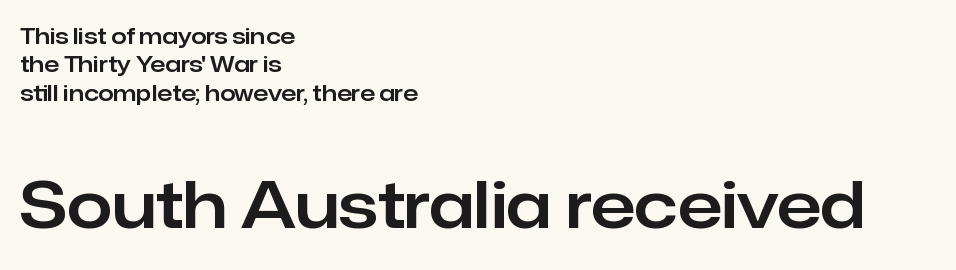
Proportional: the letters do not fall into vertical columns. Does the leading feel generous? No, just average. In CSS terms this would be text-align: left. A sans-serif font was chosen for this passage. A bare baseline throughout the passage. The more generous point size was reserved for the lower chunk.
